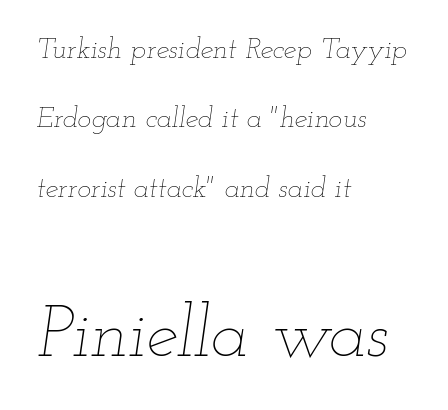
The image shows 72 px thin, wide type, italic (leaning right); set left-aligned, loose line spacing (2.39x), normal letter spacing, not underlined; the second (bottom) block is 2.48x larger; low stroke contrast and a small x-height.
